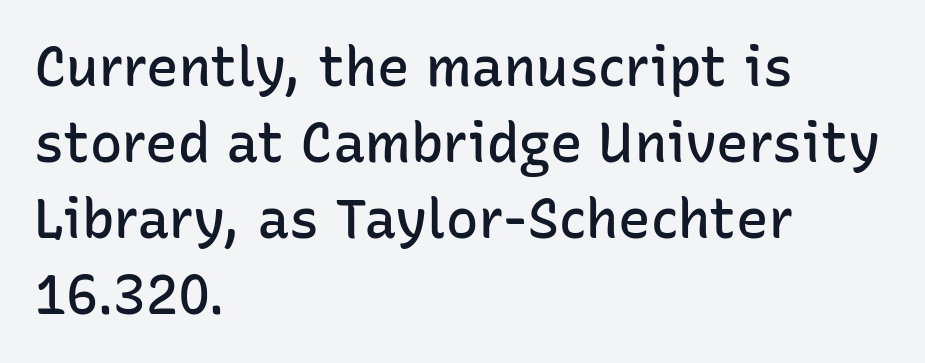
{"serif": "no", "italic": "no", "bold": "semi", "weight": "semibold", "width": "normal", "stroke_contrast": "low", "x_height": "medium", "monospaced": "no", "underline": "no", "align": "left", "line_spacing": "normal", "line_spacing_ratio": 1.41, "letter_spacing": "normal", "letter_spacing_em": 0.0, "glyph_px": 54}
